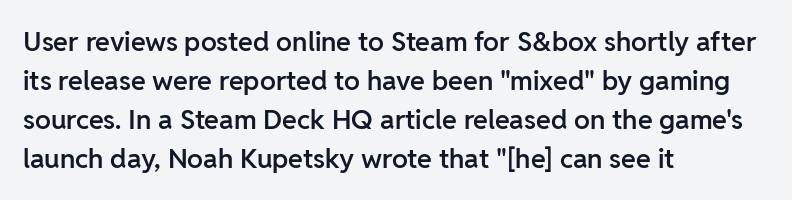
Horizontal alignment here is leftward, the default for most running prose. Semibold letterforms, between regular and bold. Each row of text sits above clean, open space. In terms of posture, this sample is upright. Rows of type keep a routine distance in the vertical direction.
